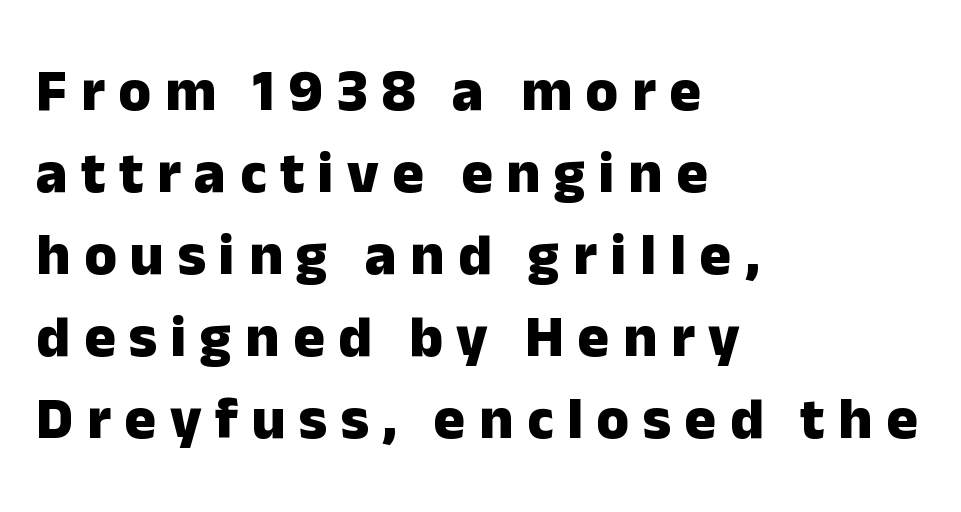
Inter-character spacing is expanded well beyond the font's built-in metrics. The foot of each line stays bare and open. Is there much room between lines? A standard amount, neither cramped nor airy. Type style note: lacks serifs. The typesetting leans heavy: a genuine bold. Horizontal alignment here is leftward, the default for most running prose.
